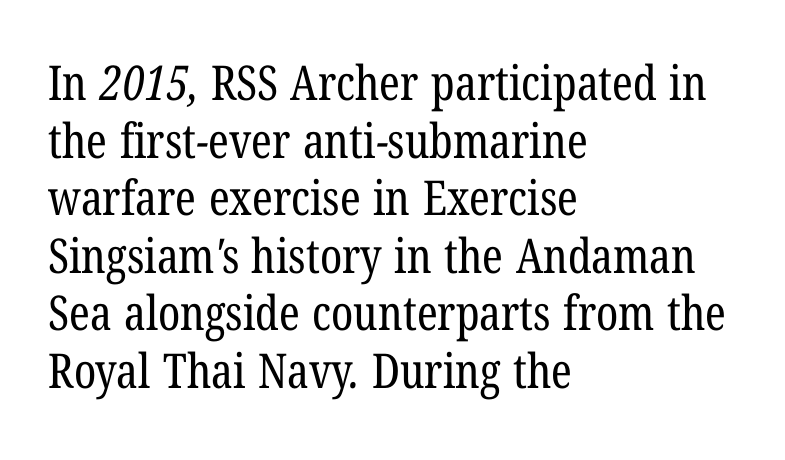
{"serif": "yes", "bold": "no", "weight": "regular", "width": "condensed", "stroke_contrast": "low", "x_height": "medium", "monospaced": "no", "underline": "no", "align": "left", "line_spacing_ratio": 1.2, "letter_spacing": "normal", "letter_spacing_em": 0.0, "glyph_px": 48}
